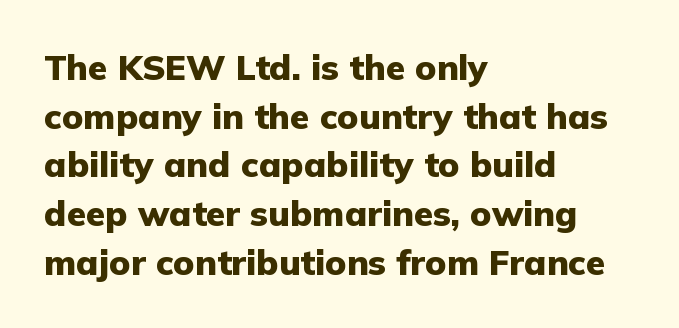
{"serif": "no", "italic": "no", "bold": "yes", "weight": "heavy", "width": "normal", "stroke_contrast": "low", "x_height": "medium", "monospaced": "no", "underline": "no", "align": "left", "line_spacing": "normal", "line_spacing_ratio": 1.39, "letter_spacing": "normal", "letter_spacing_em": 0.0, "glyph_px": 35}
